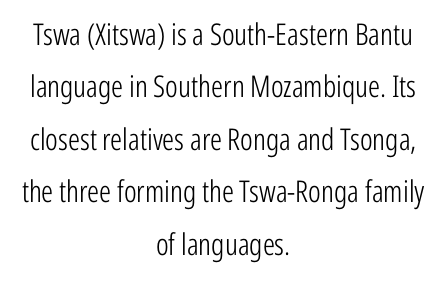
Q: Is the text bold? A: No.
Q: Is the text italic (slanted)? A: No, it is upright.
Q: Is the typeface a serif or a sans-serif typeface? A: Sans-serif.
Q: Is the text underlined? A: No.
Q: How is the paragraph aligned? A: Centered.
Q: Is the spacing between letters normal or unusually wide? A: Normal.
Q: Width (condensed, normal, or wide)? A: Condensed.
Q: Stroke contrast? A: Low.
Q: x-height? A: Medium.
Q: Monospaced? A: No.
